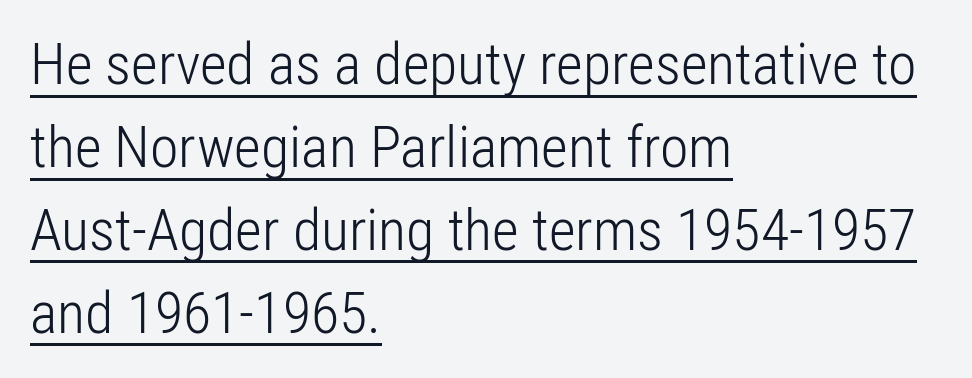
These lines are rendered in a variable-pitch font. A normal amount of white space separates one row of letters from the next. Line starts are locked; line ends wander. You could call the tracking neutral — neither tight nor loose.
